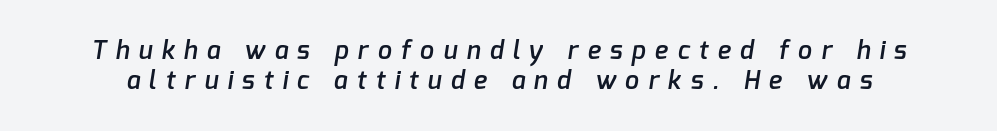
The image shows 25 px text type; set line spacing 1.19x, unusually wide letter spacing (+0.37 em), not underlined.
